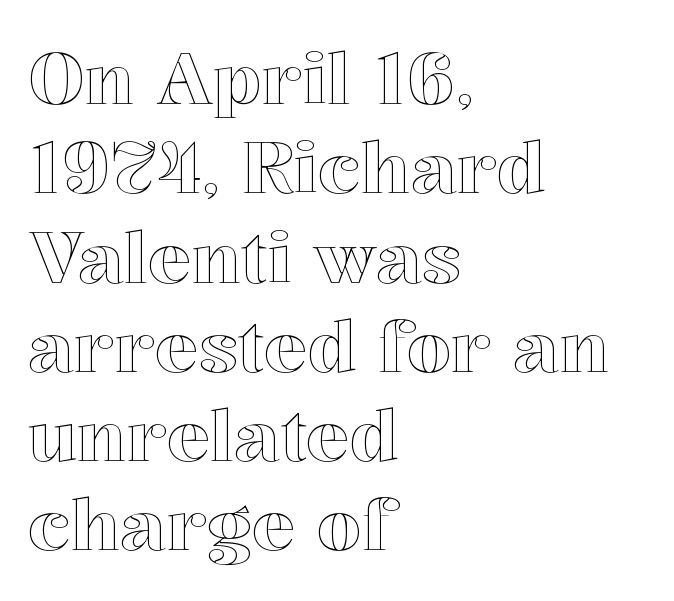
Q: Is the text italic (slanted)? A: No, it is upright.
Q: Is the text underlined? A: No.
Q: How is the paragraph aligned? A: Left-aligned.
Q: Is the spacing between letters normal or unusually wide? A: Normal.
Q: Width (condensed, normal, or wide)? A: Normal.
Q: x-height? A: Medium.
Q: Monospaced? A: No.
